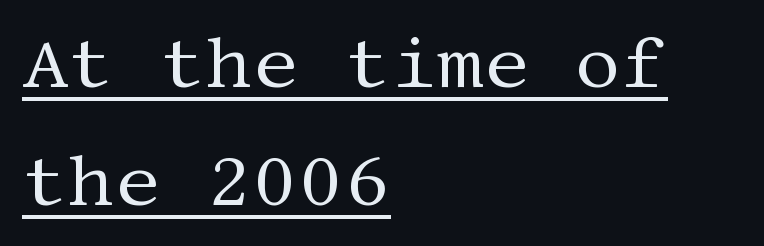
The image shows 72 px regular-weight serif type, upright; set left-aligned, normal line spacing (1.64x), normal letter spacing, underlined; medium stroke contrast and a large x-height.
